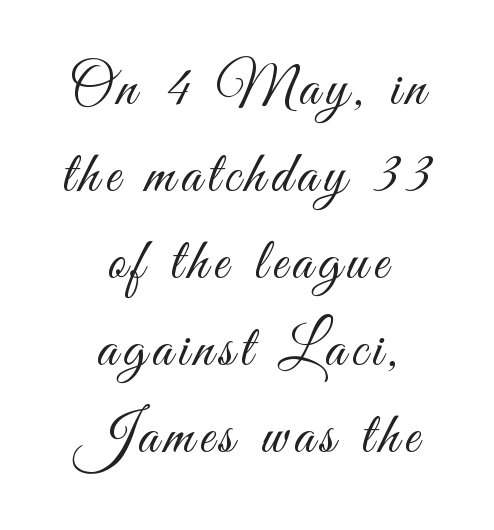
The image shows 58 px light, condensed sans-serif type; set centered, normal line spacing (1.5x), not underlined; medium stroke contrast and a small x-height.
